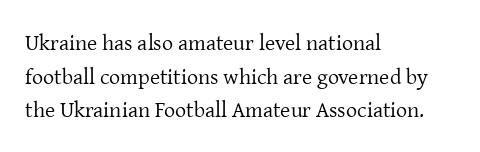
Unbolded letterforms with no extra heft. The letterforms sit shoulder to shoulder at normal distance. Line spacing here is normal. Glance below the letters and you will spot only blank space. Visually the block forms a straight wall on the left and a jagged coastline on the right.
